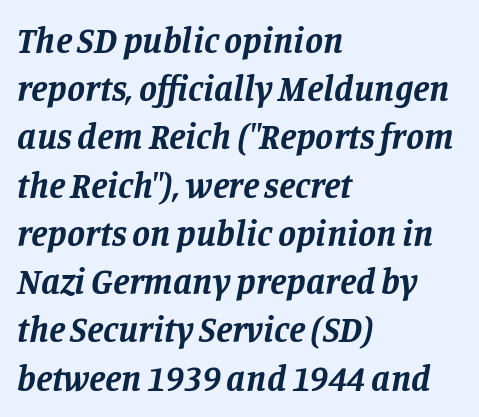
Q: Is the text bold? A: Yes.
Q: Is the text italic (slanted)? A: Yes, it leans right by about 11 degrees.
Q: Is the typeface a serif or a sans-serif typeface? A: Serif.
Q: Is the text underlined? A: No.
Q: How is the paragraph aligned? A: Left-aligned.
Q: Is the spacing between letters normal or unusually wide? A: Normal.
Q: Is the spacing between lines tight, normal or loose? A: Normal.
Q: Width (condensed, normal, or wide)? A: Normal.
Q: Stroke contrast? A: Low.
Q: x-height? A: Large.
Q: Monospaced? A: No.
